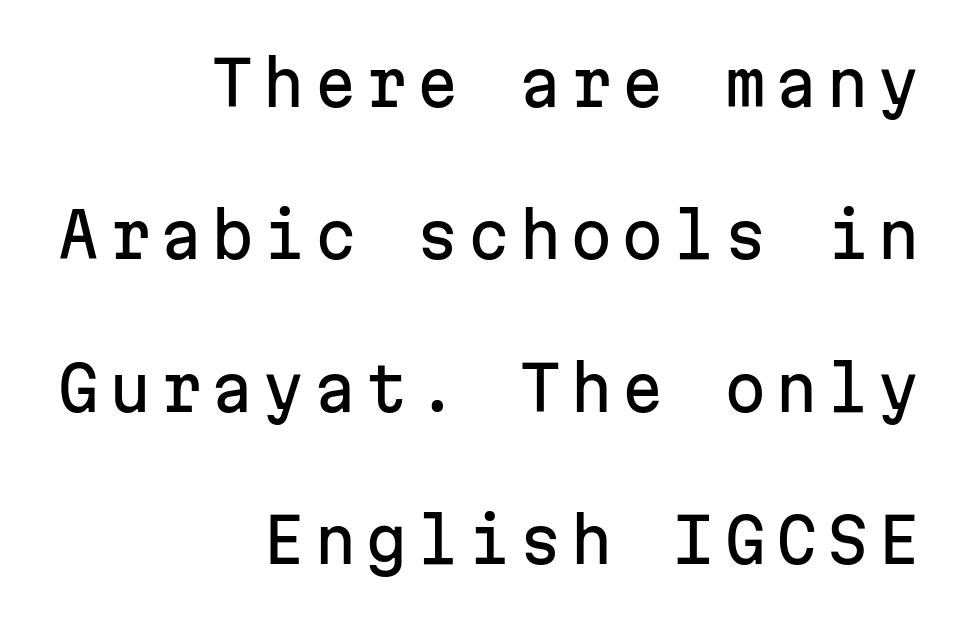
The image shows 61 px sans-serif type, upright, monospaced; set right-aligned, loose line spacing (2.5x), not underlined; low stroke contrast and a medium x-height.
